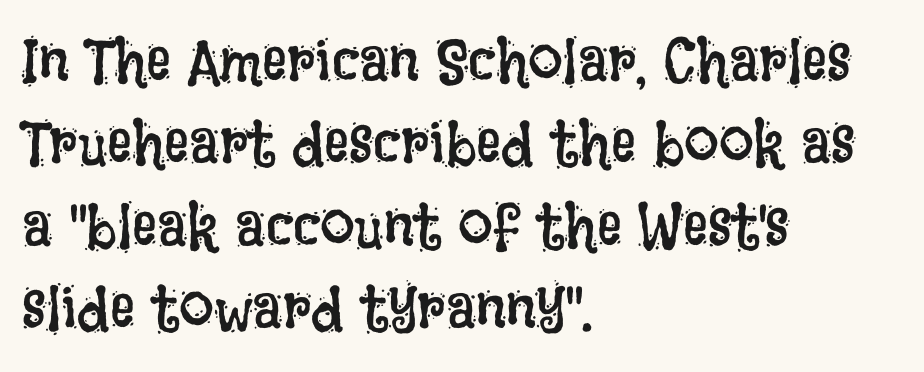
{"italic": "no", "bold": "no", "weight": "regular", "width": "condensed", "stroke_contrast": "low", "x_height": "large", "monospaced": "no", "underline": "no", "align": "left", "line_spacing": "normal", "line_spacing_ratio": 1.33, "letter_spacing": "normal", "letter_spacing_em": 0.0, "glyph_px": 62}
